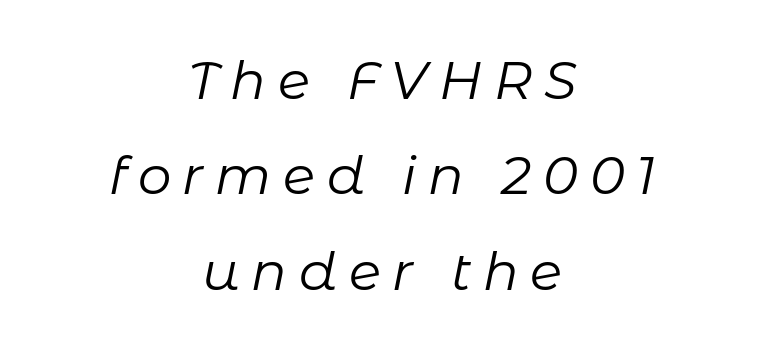
A typesetter would mark this as italic. Stems here are at most as thick as an everyday book face. Tracking here is generous; glyphs stand well apart from one another. Do the characters align in a grid? No, the font is proportional. Is the block centered? Yes — each line is placed symmetrically about the middle.
